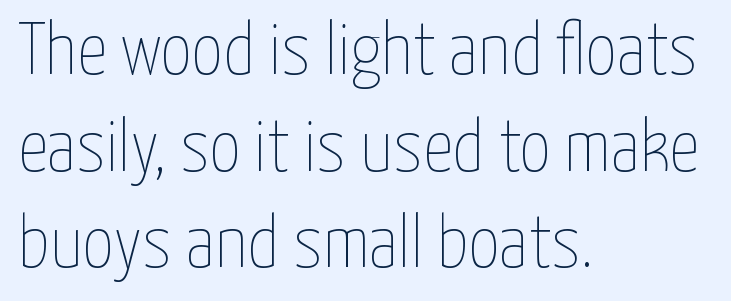
Q: Is the text bold? A: No.
Q: Is the text italic (slanted)? A: No, it is upright.
Q: Is the text underlined? A: No.
Q: How is the paragraph aligned? A: Left-aligned.
Q: Is the spacing between letters normal or unusually wide? A: Normal.
Q: Is the spacing between lines tight, normal or loose? A: Normal.
Q: Width (condensed, normal, or wide)? A: Condensed.
Q: Stroke contrast? A: Low.
Q: x-height? A: Medium.
Q: Monospaced? A: No.
